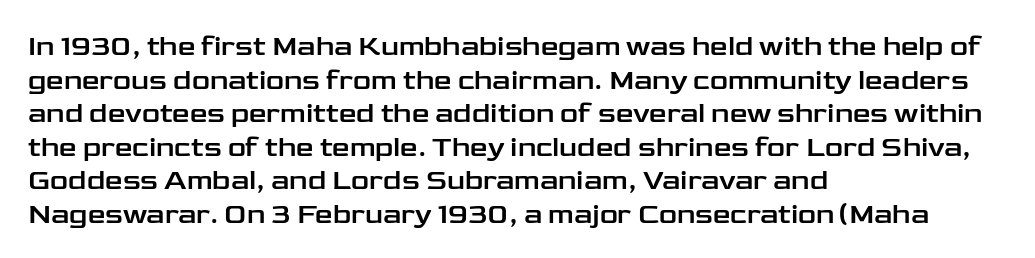
The image shows 28 px wide sans-serif type, upright; set left-aligned, line spacing 1.2x, normal letter spacing, not underlined; low stroke contrast and a medium x-height.
